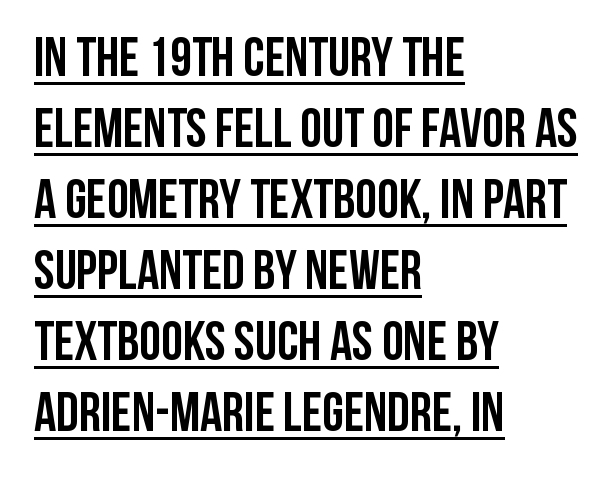
Q: Is the text bold? A: Yes.
Q: Is the text italic (slanted)? A: No, it is upright.
Q: Is the typeface a serif or a sans-serif typeface? A: Sans-serif.
Q: Is the text underlined? A: Yes.
Q: How is the paragraph aligned? A: Left-aligned.
Q: Is the spacing between letters normal or unusually wide? A: Normal.
Q: Is the spacing between lines tight, normal or loose? A: Normal.
Q: Width (condensed, normal, or wide)? A: Condensed.
Q: Stroke contrast? A: Low.
Q: x-height? A: Large.
Q: Monospaced? A: No.
